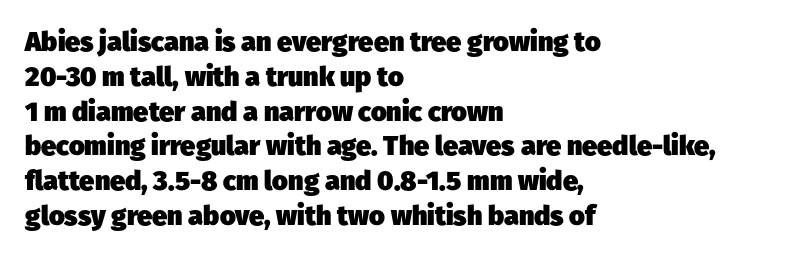
Bare-footed words on every line. A classic flush-left, rag-right setting is used for this passage. Look at the stroke-to-counter ratio: heavy, a bold. If you measured baseline to baseline, you'd find a middling distance.
